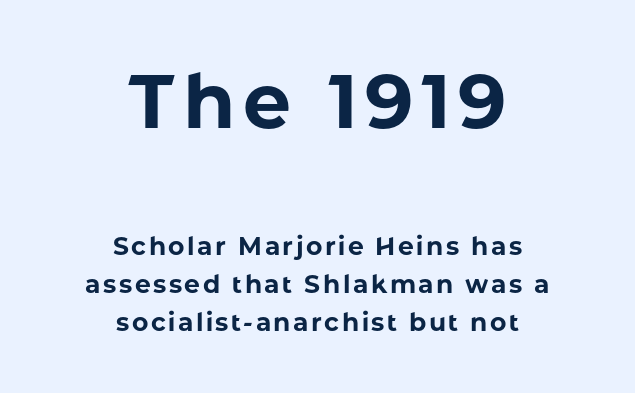
Visually, the top section dominates because its glyphs are scaled up. The type sits square on the baseline with zero lean. The lines sit at an ordinary, default distance from one another. The specimen omits any rule beneath the text block's lines.
